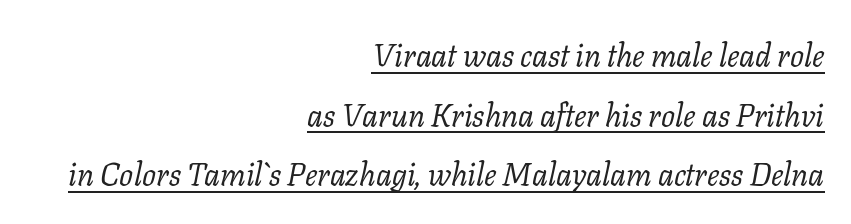
Typeset ragged left — the right edge is the straight one. What decoration does the sample have? An underline. An italicized treatment has been applied to the whole sample. Think of a printed novel: that variable character pitch is what you see here. A serif font was chosen for this passage. The space between consecutive lines is lavish.
